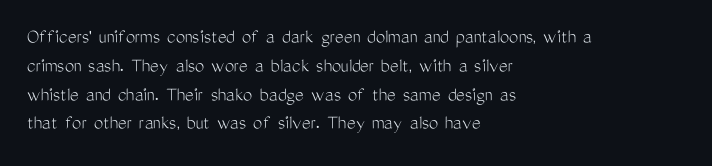
The image shows 21 px text type, upright; set left-aligned, normal line spacing (1.37x), normal letter spacing, not underlined.
